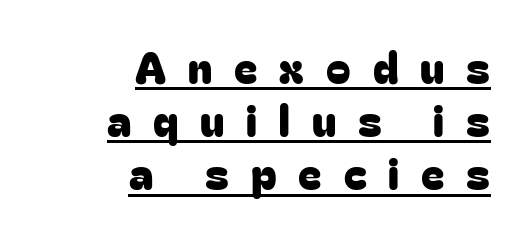
The image shows 44 px sans-serif type, upright; set right-aligned, line spacing 1.21x, unusually wide letter spacing (+0.5 em), underlined; low stroke contrast and a medium x-height.
